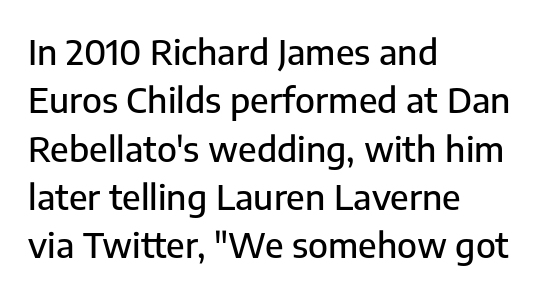
{"serif": "no", "italic": "no", "width": "normal", "stroke_contrast": "low", "x_height": "medium", "monospaced": "no", "underline": "no", "align": "left", "line_spacing": "normal", "line_spacing_ratio": 1.38, "letter_spacing": "normal", "letter_spacing_em": 0.0, "glyph_px": 35}
